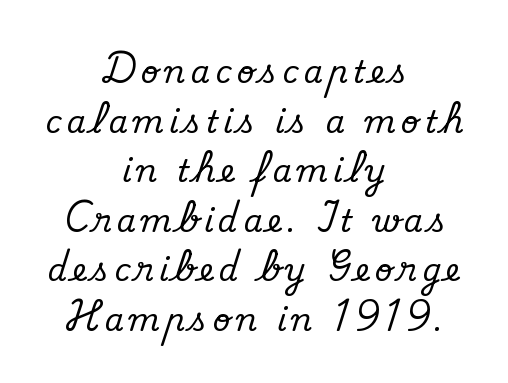
In terms of leading, this rendering sits right in the middle. Clear beneath every line of the passage. Note the varied advance widths — an 'i' is clearly narrower than an 'm'. You can tell from the footed stems that serif type was used. In CSS terms this would be text-align: center.
